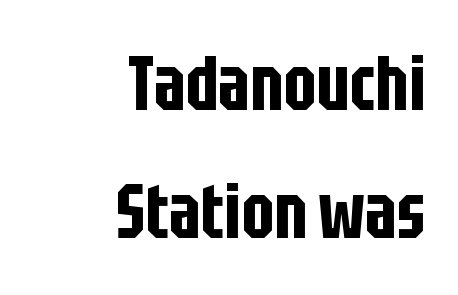
The image shows 77 px condensed sans-serif type, upright; set right-aligned, normal line spacing (1.66x), normal letter spacing, not underlined; low stroke contrast and a large x-height.
